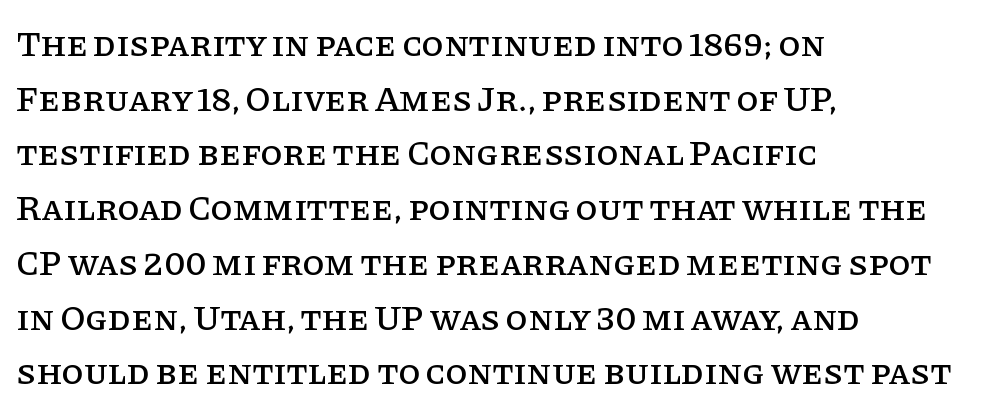
Note the varied advance widths — an 'i' is clearly narrower than an 'm'. These lines sit exactly where default settings would place them. The baseline area is clear. Style check: upright. Spacing between characters is what you'd get straight out of the box. In terms of letterform style, serifs are clearly present.
